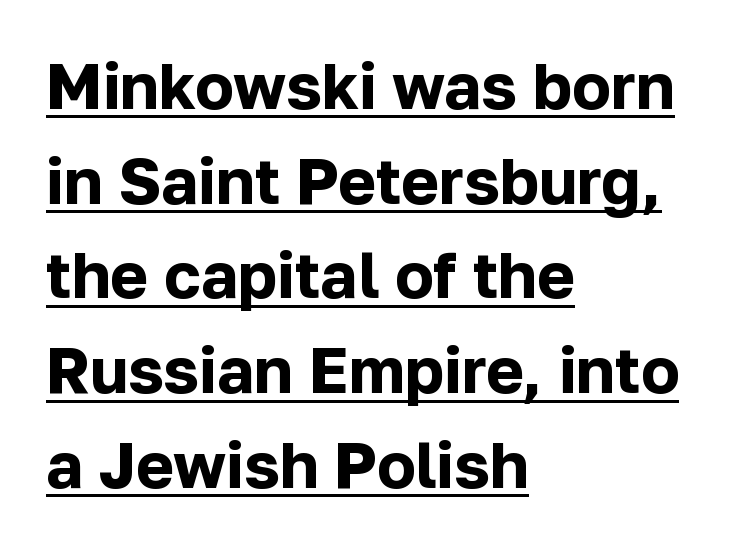
{"serif": "no", "italic": "no", "bold": "yes", "weight": "bold", "width": "normal", "stroke_contrast": "low", "x_height": "medium", "monospaced": "no", "underline": "yes", "align": "left", "line_spacing": "normal", "line_spacing_ratio": 1.48, "letter_spacing": "normal", "letter_spacing_em": 0.0, "glyph_px": 64}
